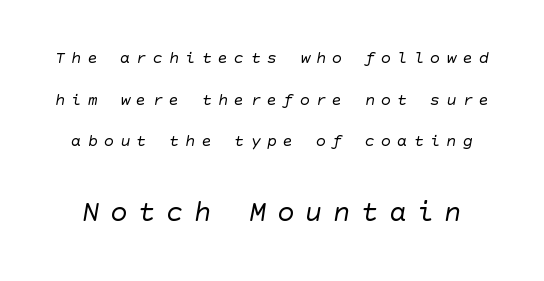
The image shows 29 px regular-weight sans-serif type; set loose line spacing (2.45x), unusually wide letter spacing (+0.36 em), not underlined; the second (bottom) block is 1.71x larger; low stroke contrast and a large x-height.
